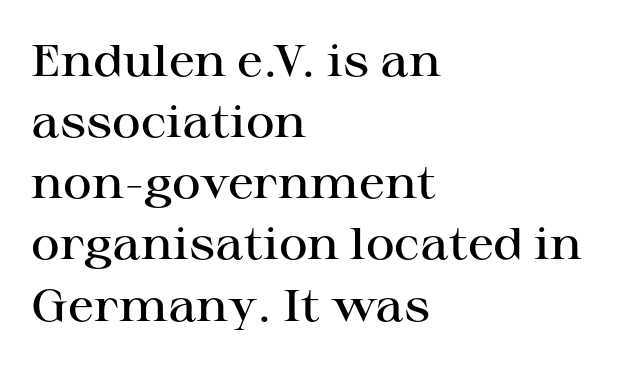
Casual observation: everything's shoved over to the left. There is no visible air inserted between adjacent glyphs. Do the characters align in a grid? No, the font is proportional. The letters are semibold — heavier than regular but short of a full bold. The zone under the glyphs is completely vacant. A typesetter would call this leading conventional body-copy spacing.
